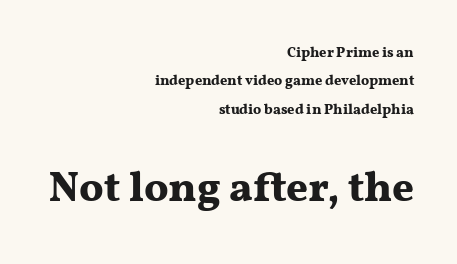
Q: Is the text bold? A: Yes.
Q: Is the text italic (slanted)? A: No, it is upright.
Q: Is the typeface a serif or a sans-serif typeface? A: Serif.
Q: Is the text underlined? A: No.
Q: How is the paragraph aligned? A: Right-aligned.
Q: Is the spacing between letters normal or unusually wide? A: Normal.
Q: Is the spacing between lines tight, normal or loose? A: Loose.
Q: Which block of text is set in a larger size, the first (top) or the second (bottom)? A: The second (bottom) one.
Q: Width (condensed, normal, or wide)? A: Wide.
Q: Stroke contrast? A: Medium.
Q: x-height? A: Medium.
Q: Monospaced? A: No.
